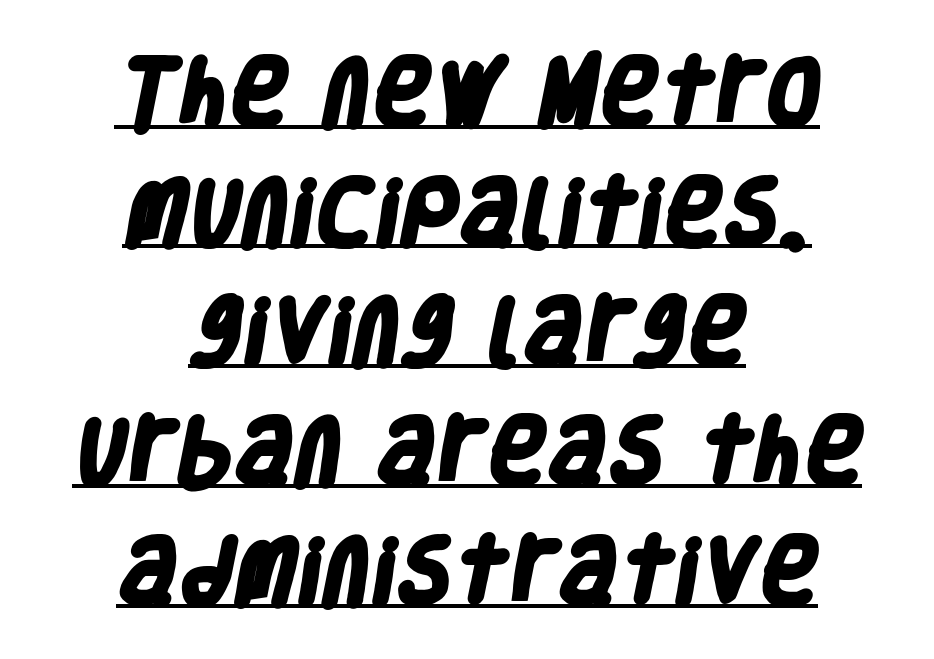
Q: Is the text bold? A: Yes.
Q: Is the typeface a serif or a sans-serif typeface? A: Sans-serif.
Q: Is the text underlined? A: Yes.
Q: How is the paragraph aligned? A: Centered.
Q: Is the spacing between letters normal or unusually wide? A: Normal.
Q: Is the spacing between lines tight, normal or loose? A: Normal.
Q: Width (condensed, normal, or wide)? A: Condensed.
Q: Stroke contrast? A: Low.
Q: x-height? A: Large.
Q: Monospaced? A: No.
